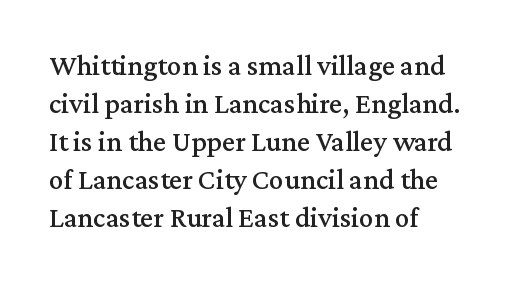
Q: Is the text italic (slanted)? A: No, it is upright.
Q: Is the typeface a serif or a sans-serif typeface? A: Serif.
Q: Is the text underlined? A: No.
Q: How is the paragraph aligned? A: Left-aligned.
Q: Is the spacing between letters normal or unusually wide? A: Normal.
Q: Is the spacing between lines tight, normal or loose? A: Normal.
Q: Width (condensed, normal, or wide)? A: Normal.
Q: Stroke contrast? A: Medium.
Q: x-height? A: Medium.
Q: Monospaced? A: No.
